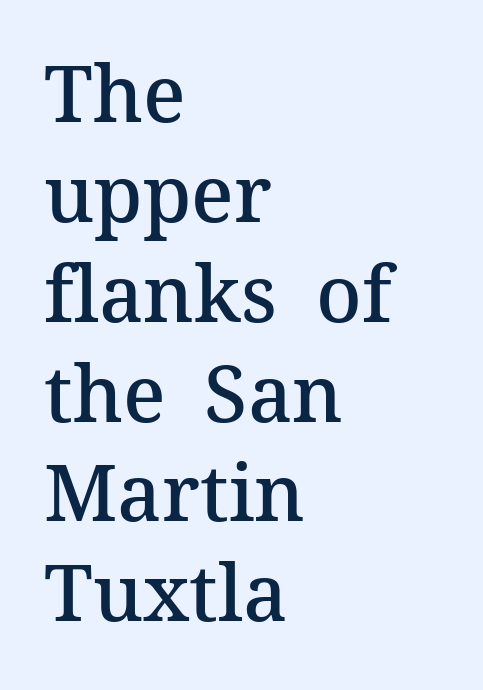
The specimen omits any rule beneath the text block's lines. Character widths vary here, with narrow letters taking less room than wide ones. Its strokes are somewhat broadened, the hallmark of semibold type. Characters remain perfectly vertical along every line.
